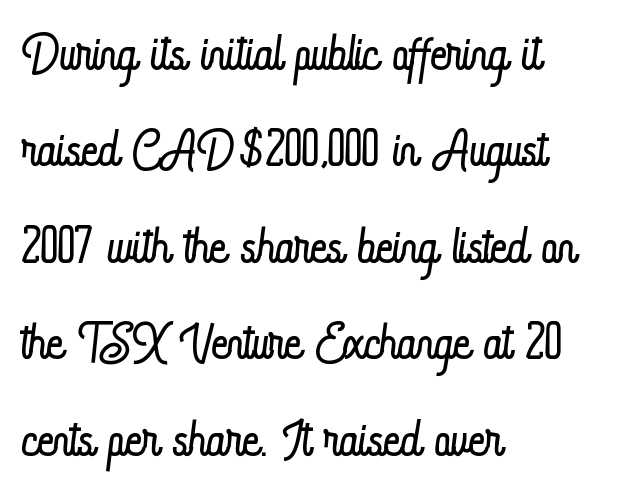
{"bold": "no", "weight": "light", "width": "condensed", "stroke_contrast": "low", "x_height": "small", "monospaced": "no", "underline": "no", "align": "left", "line_spacing": "normal", "line_spacing_ratio": 1.34, "letter_spacing": "normal", "letter_spacing_em": 0.0, "glyph_px": 72}
